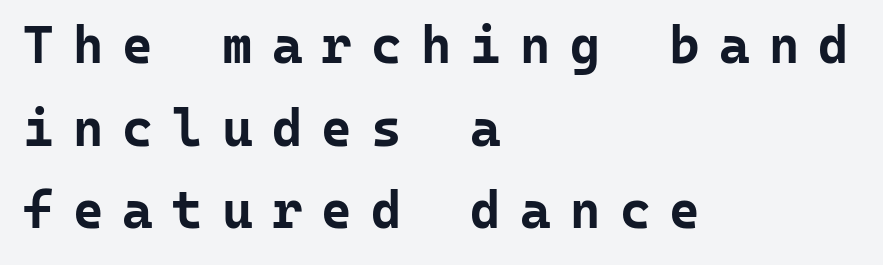
Strokes here are thick enough to call this a true bold. If you drew a ruler down the left edge, every line would touch it. You could count columns in this text — the font is strictly monospaced. The specimen reads as upright at a glance. The gap between lines stays unmarked. The vertical gap from one line to the next is medium.
